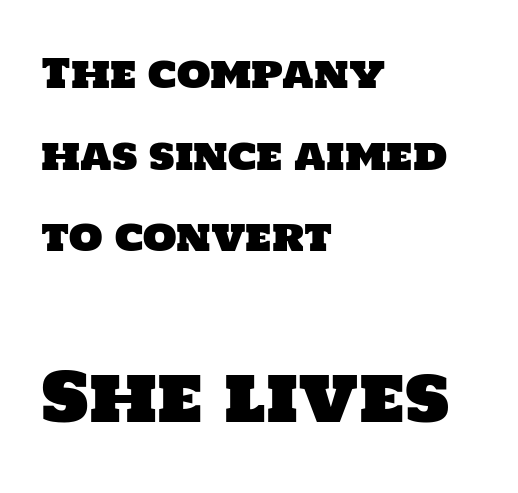
The image shows 68 px sans-serif type; set left-aligned, loose line spacing (2.09x), normal letter spacing, not underlined; the second (bottom) block is 1.74x larger; low stroke contrast and a large x-height.
